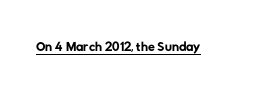
Heaviness? Minimal to ordinary, like unemphasized prose. A typesetter would call this zero additional tracking. Has an underline been added? It has.
